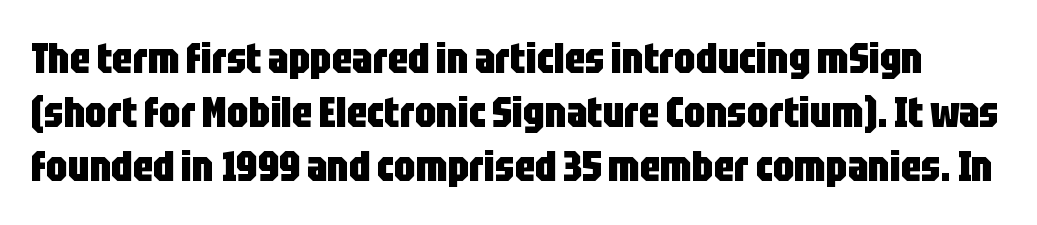
The image shows 42 px heavy, condensed sans-serif type, upright; set normal line spacing (1.28x), normal letter spacing, not underlined; low stroke contrast and a large x-height.
